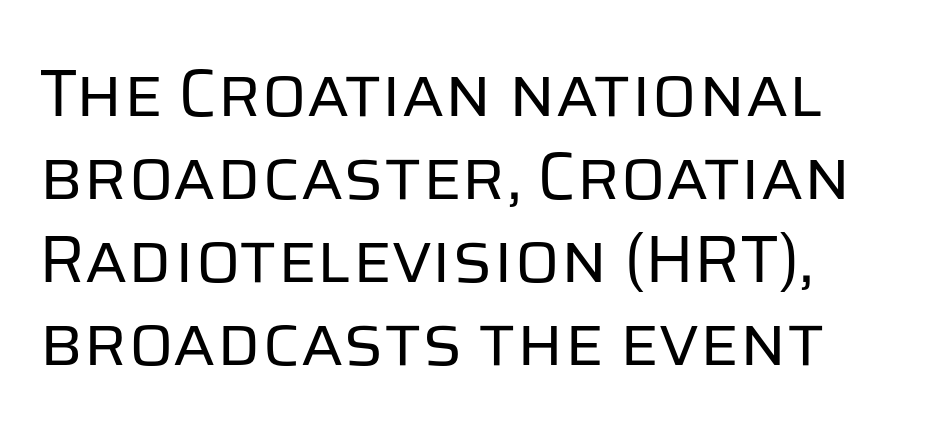
A typesetter would label this face a sans. Is there any slant? The stems are plumb. Anything drawn beneath the words? Only blank space. The face looks like a standard text weight, possibly lighter. Horizontal alignment here is leftward, the default for most running prose. How are the letters spaced? Ordinarily, with no added tracking.
